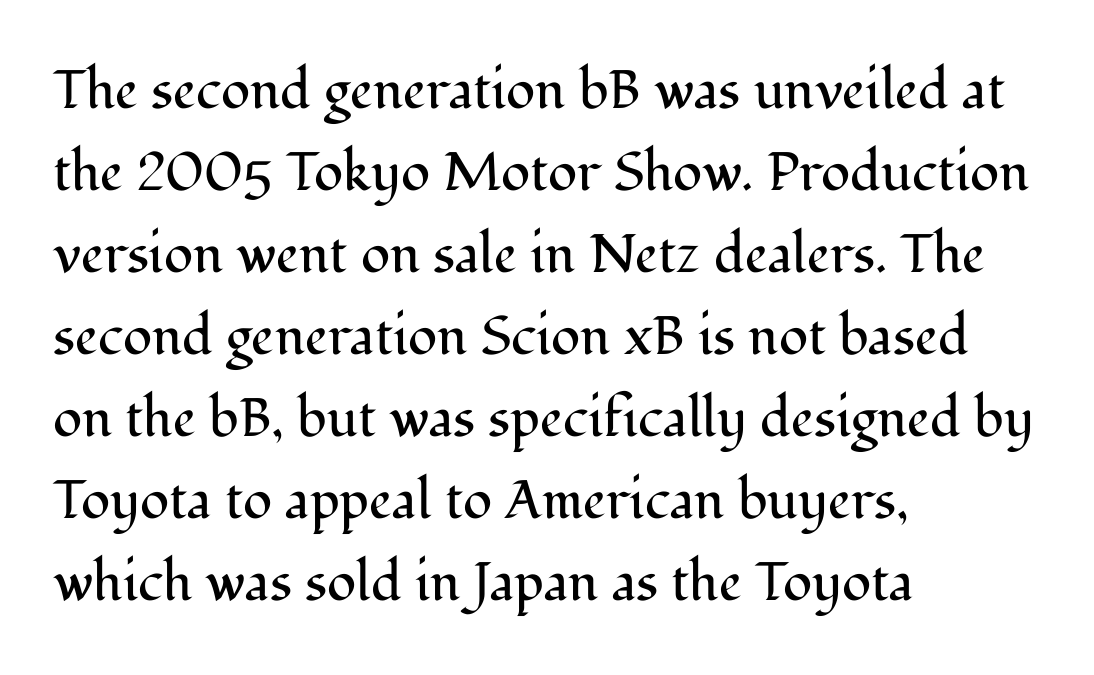
The image shows 54 px regular-weight serif type, upright; set left-aligned, normal line spacing (1.52x), normal letter spacing, not underlined; medium stroke contrast and a medium x-height.
